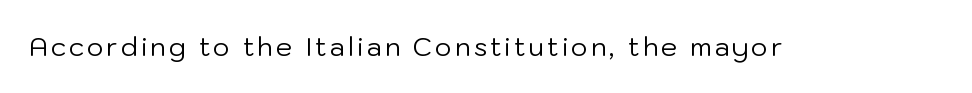
{"italic": "no", "bold": "no", "underline": "no", "glyph_px": 26}
